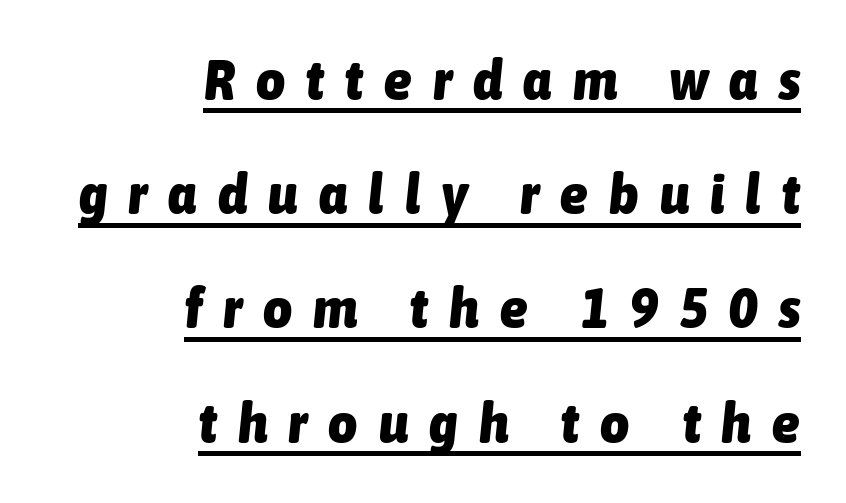
{"italic": "yes", "lean": "right", "slant_degrees": 6, "bold": "yes", "weight": "heavy", "width": "condensed", "stroke_contrast": "low", "x_height": "medium", "monospaced": "no", "underline": "yes", "align": "right", "line_spacing": "loose", "line_spacing_ratio": 2.04, "letter_spacing": "wide", "letter_spacing_em": 0.38, "glyph_px": 56}
